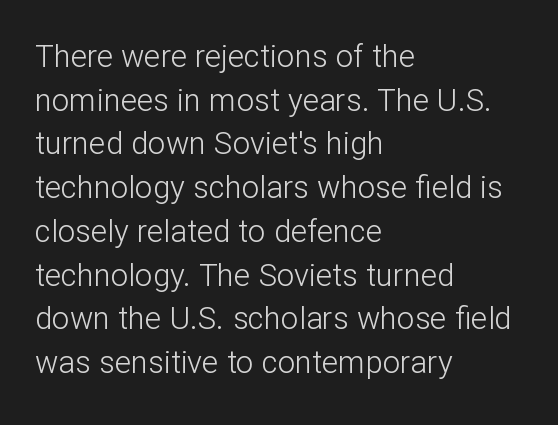
Q: Is the text bold? A: No.
Q: Is the text italic (slanted)? A: No, it is upright.
Q: Is the typeface a serif or a sans-serif typeface? A: Sans-serif.
Q: Is the text underlined? A: No.
Q: How is the paragraph aligned? A: Left-aligned.
Q: Is the spacing between letters normal or unusually wide? A: Normal.
Q: Is the spacing between lines tight, normal or loose? A: Normal.
Q: Width (condensed, normal, or wide)? A: Normal.
Q: Stroke contrast? A: Low.
Q: x-height? A: Medium.
Q: Monospaced? A: No.
